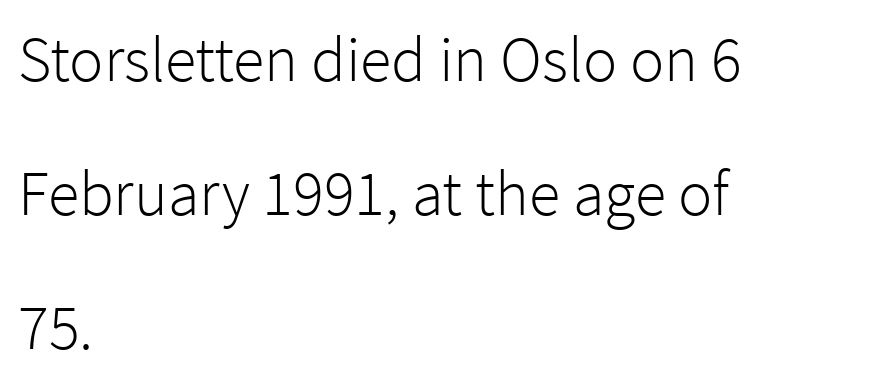
Q: Is the text bold? A: No.
Q: Is the text italic (slanted)? A: No, it is upright.
Q: Is the typeface a serif or a sans-serif typeface? A: Sans-serif.
Q: Is the text underlined? A: No.
Q: How is the paragraph aligned? A: Left-aligned.
Q: Is the spacing between letters normal or unusually wide? A: Normal.
Q: Is the spacing between lines tight, normal or loose? A: Loose.
Q: Width (condensed, normal, or wide)? A: Normal.
Q: Stroke contrast? A: Low.
Q: x-height? A: Medium.
Q: Monospaced? A: No.
